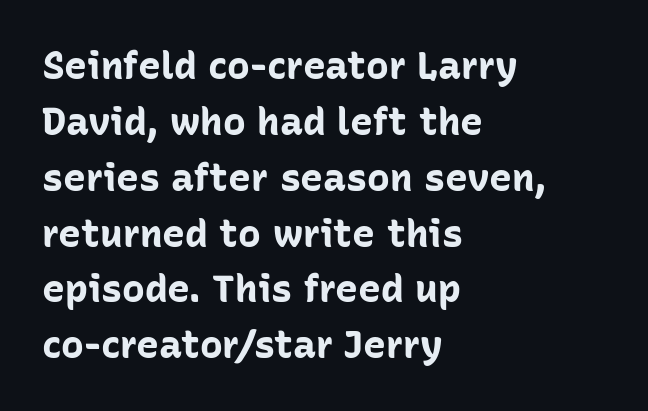
The image shows 38 px bold sans-serif type, upright; set left-aligned, normal line spacing (1.47x), normal letter spacing, not underlined; low stroke contrast and a medium x-height.
